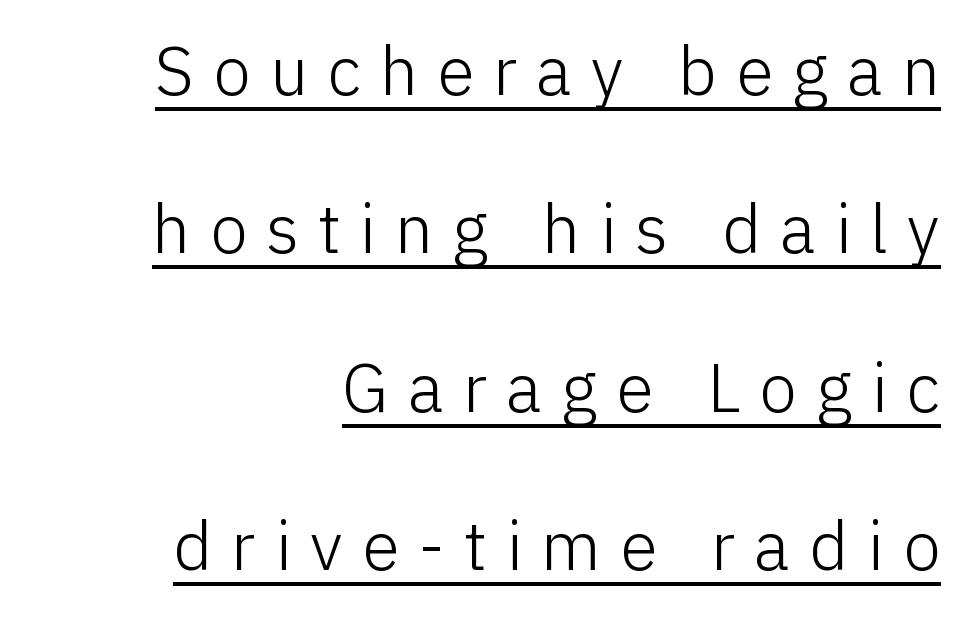
Q: Is the text bold? A: No.
Q: Is the text italic (slanted)? A: No, it is upright.
Q: Is the typeface a serif or a sans-serif typeface? A: Sans-serif.
Q: Is the text underlined? A: Yes.
Q: How is the paragraph aligned? A: Right-aligned.
Q: Is the spacing between letters normal or unusually wide? A: Unusually wide.
Q: Is the spacing between lines tight, normal or loose? A: Loose.
Q: Width (condensed, normal, or wide)? A: Normal.
Q: Stroke contrast? A: Low.
Q: x-height? A: Medium.
Q: Monospaced? A: No.
